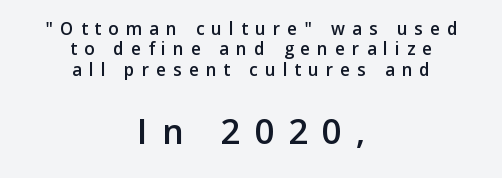
Q: Is the text italic (slanted)? A: No, it is upright.
Q: Is the typeface a serif or a sans-serif typeface? A: Sans-serif.
Q: Is the text underlined? A: No.
Q: How is the paragraph aligned? A: Centered.
Q: Is the spacing between letters normal or unusually wide? A: Unusually wide.
Q: Is the spacing between lines tight, normal or loose? A: Tight.
Q: Which block of text is set in a larger size, the first (top) or the second (bottom)? A: The second (bottom) one.
Q: Width (condensed, normal, or wide)? A: Normal.
Q: Stroke contrast? A: Low.
Q: x-height? A: Medium.
Q: Monospaced? A: No.
